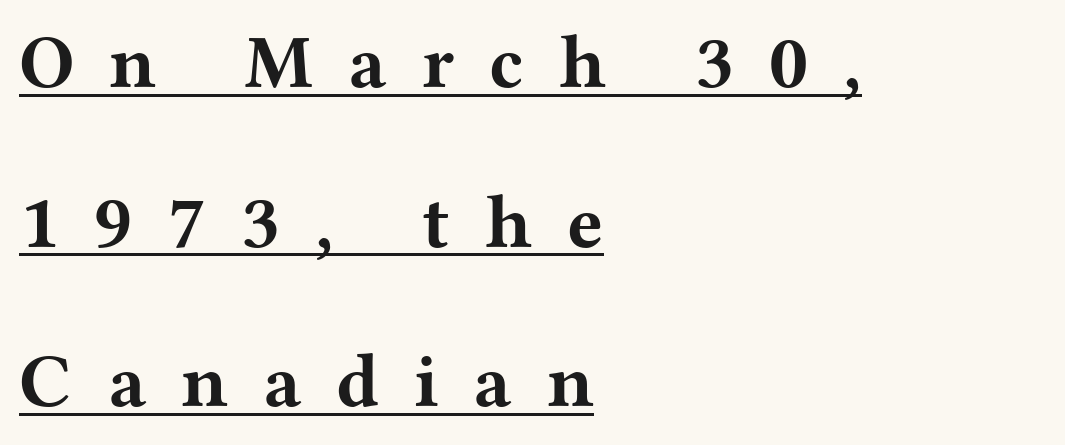
The image shows 76 px bold, wide serif type, upright; set left-aligned, loose line spacing (2.1x), unusually wide letter spacing (+0.46 em), underlined; medium stroke contrast and a medium x-height.
